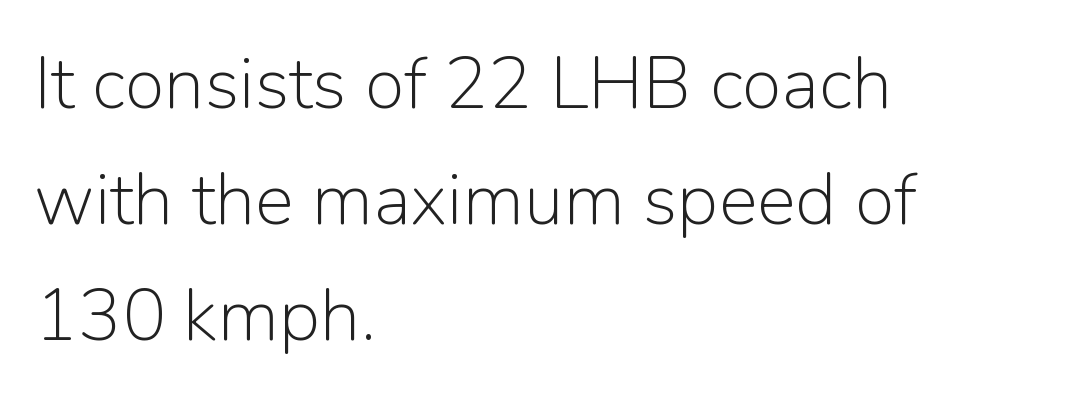
{"serif": "no", "italic": "no", "bold": "no", "weight": "light", "width": "normal", "stroke_contrast": "low", "x_height": "medium", "monospaced": "no", "underline": "no", "align": "left", "line_spacing": "normal", "line_spacing_ratio": 1.59, "letter_spacing": "normal", "letter_spacing_em": 0.0, "glyph_px": 73}
